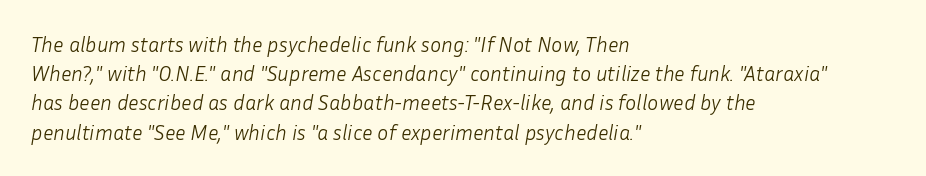
The image shows 21 px text type, italic (leaning right); set left-aligned, normal line spacing (1.39x), normal letter spacing, not underlined.
